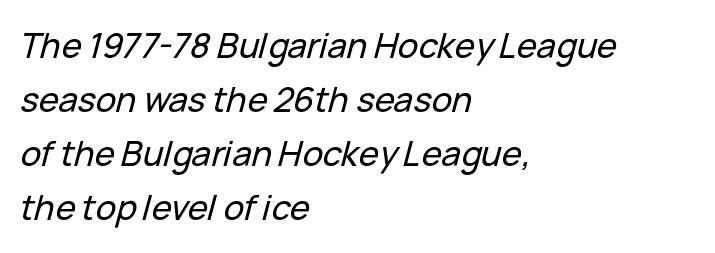
Is the type slanted? Yes — the strokes lean at a clear angle. The passage shown has conventional tracking throughout. These lines are rendered in a variable-pitch font. Interline gaps are of average width in this sample. Nobody drew a line under any word here.
